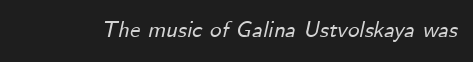
The image shows 23 px text type, italic (leaning right); set normal letter spacing, not underlined.
